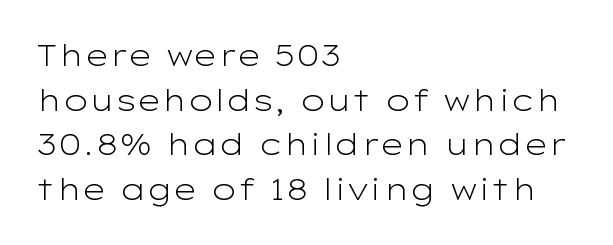
Q: Is the text bold? A: No.
Q: Is the text italic (slanted)? A: No, it is upright.
Q: Is the typeface a serif or a sans-serif typeface? A: Sans-serif.
Q: Is the text underlined? A: No.
Q: How is the paragraph aligned? A: Left-aligned.
Q: Is the spacing between letters normal or unusually wide? A: Normal.
Q: Is the spacing between lines tight, normal or loose? A: Normal.
Q: Width (condensed, normal, or wide)? A: Wide.
Q: Stroke contrast? A: Low.
Q: x-height? A: Medium.
Q: Monospaced? A: No.
